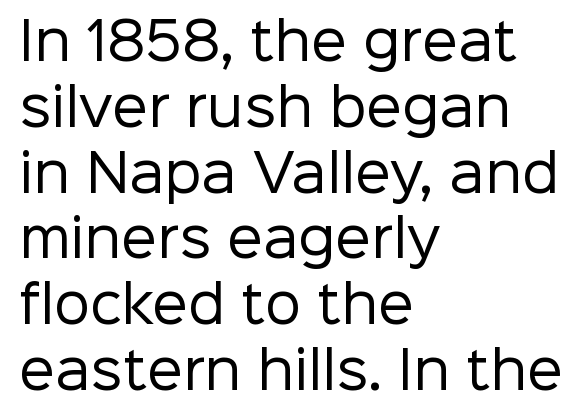
The type sits square on the baseline with zero lean. Nobody drew a line under any word here. Reading down the column, the eye jumps a familiar distance to each next line. Does the copy run flush right? No — it runs flush left. Weight class: somewhere from thin through regular.
